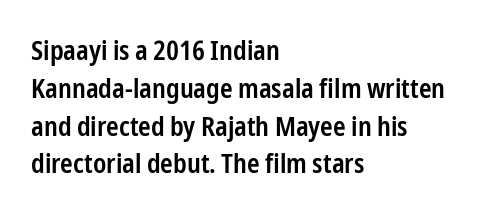
Short note: letters normally spaced. In terms of weight, the rendering is demibold, just under bold. Students, observe: this is what conventionally led text looks like. The typography opts for an upright posture over an oblique one. Each line starts at the same left margin while the right side varies. Check the space under the baseline: it is left empty.
